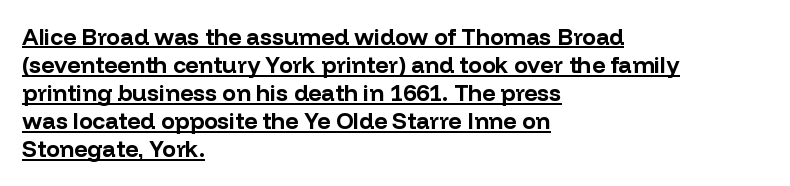
{"italic": "no", "bold": "yes", "underline": "yes", "align": "left", "line_spacing_ratio": 1.22, "letter_spacing": "normal", "letter_spacing_em": 0.0, "glyph_px": 23}
